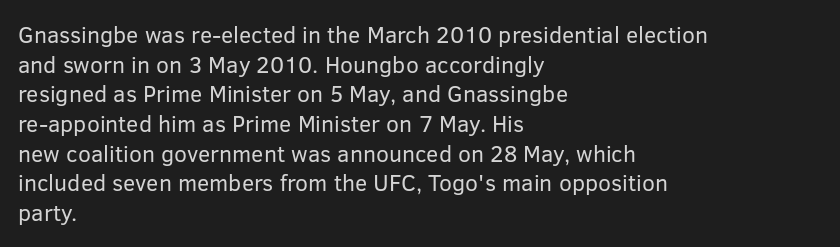
Q: Is the text bold? A: No.
Q: Is the text italic (slanted)? A: No, it is upright.
Q: Is the text underlined? A: No.
Q: How is the paragraph aligned? A: Left-aligned.
Q: Is the spacing between letters normal or unusually wide? A: Normal.
Q: Is the spacing between lines tight, normal or loose? A: Normal.
